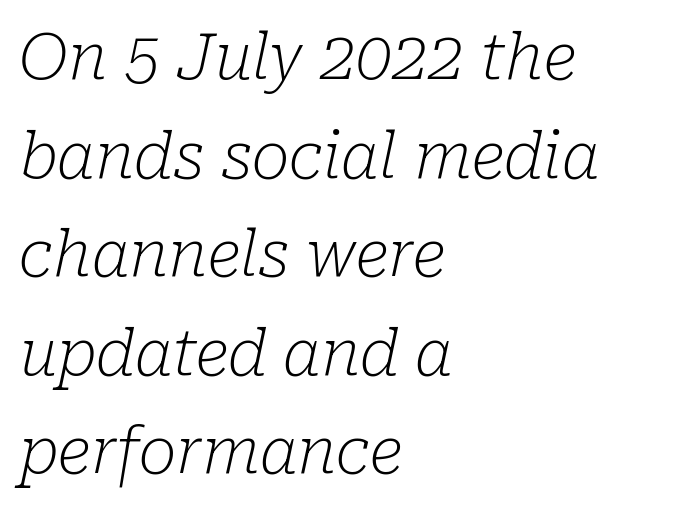
{"serif": "yes", "italic": "yes", "lean": "right", "slant_degrees": 10, "bold": "no", "weight": "light", "width": "normal", "stroke_contrast": "low", "x_height": "medium", "monospaced": "no", "underline": "no", "align": "left", "line_spacing": "normal", "line_spacing_ratio": 1.54, "letter_spacing": "normal", "letter_spacing_em": 0.0, "glyph_px": 64}
